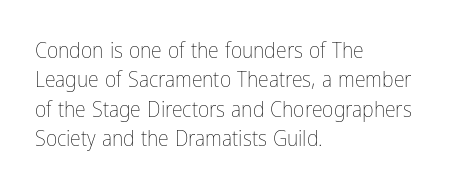
The image shows 22 px text type, upright; set left-aligned, normal line spacing (1.33x), normal letter spacing, not underlined.
